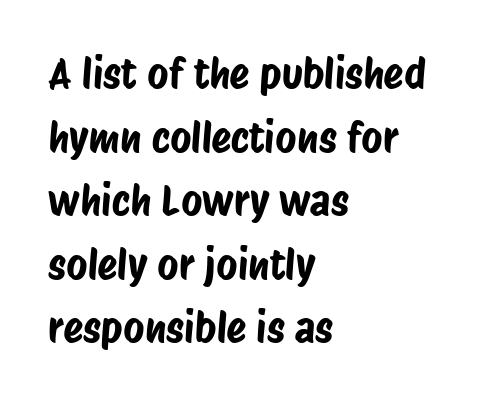
Q: Is the typeface a serif or a sans-serif typeface? A: Sans-serif.
Q: Is the text underlined? A: No.
Q: How is the paragraph aligned? A: Left-aligned.
Q: Is the spacing between letters normal or unusually wide? A: Normal.
Q: Is the spacing between lines tight, normal or loose? A: Normal.
Q: Width (condensed, normal, or wide)? A: Condensed.
Q: Stroke contrast? A: Low.
Q: x-height? A: Large.
Q: Monospaced? A: No.
